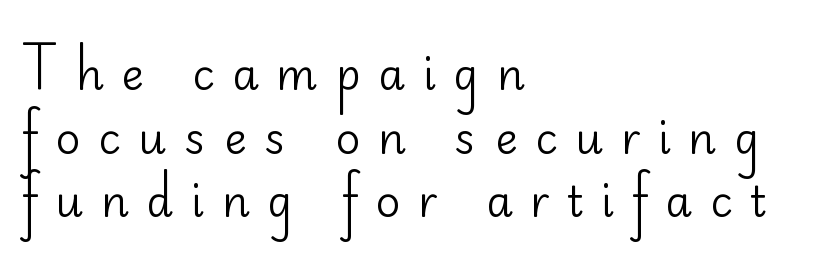
The image shows 43 px regular-weight sans-serif type, upright; set left-aligned, normal line spacing (1.48x), unusually wide letter spacing (+0.41 em), not underlined; low stroke contrast and a small x-height.
